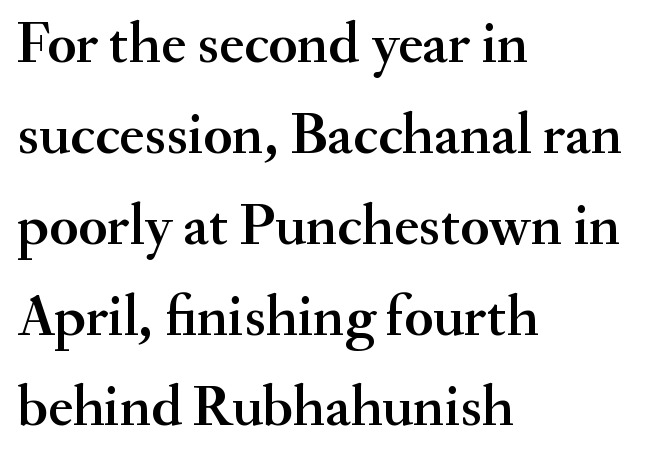
Q: Is the text italic (slanted)? A: No, it is upright.
Q: Is the typeface a serif or a sans-serif typeface? A: Serif.
Q: Is the text underlined? A: No.
Q: How is the paragraph aligned? A: Left-aligned.
Q: Is the spacing between letters normal or unusually wide? A: Normal.
Q: Is the spacing between lines tight, normal or loose? A: Normal.
Q: Width (condensed, normal, or wide)? A: Normal.
Q: Stroke contrast? A: Medium.
Q: x-height? A: Small.
Q: Monospaced? A: No.
